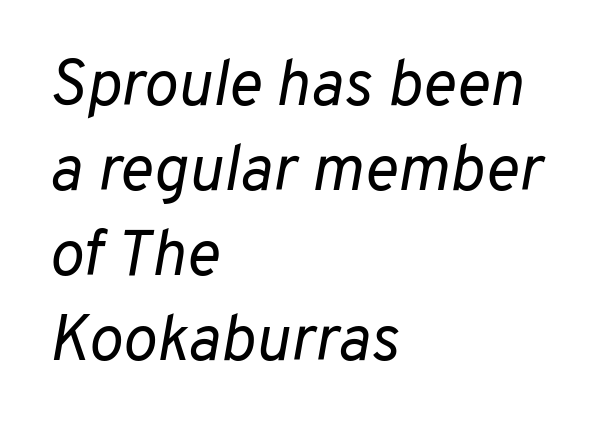
{"italic": "yes", "lean": "right", "slant_degrees": 10, "bold": "no", "weight": "regular", "width": "normal", "stroke_contrast": "low", "x_height": "medium", "monospaced": "no", "underline": "no", "align": "left", "line_spacing": "normal", "line_spacing_ratio": 1.33, "letter_spacing": "normal", "letter_spacing_em": 0.0, "glyph_px": 64}
